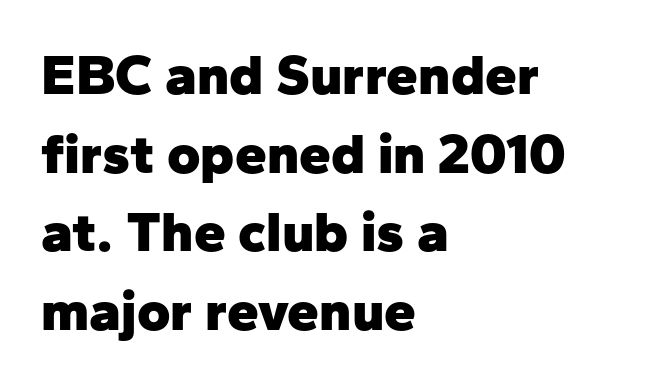
The image shows 57 px heavy sans-serif type, upright; set left-aligned, normal line spacing (1.38x), normal letter spacing, not underlined; low stroke contrast and a medium x-height.
